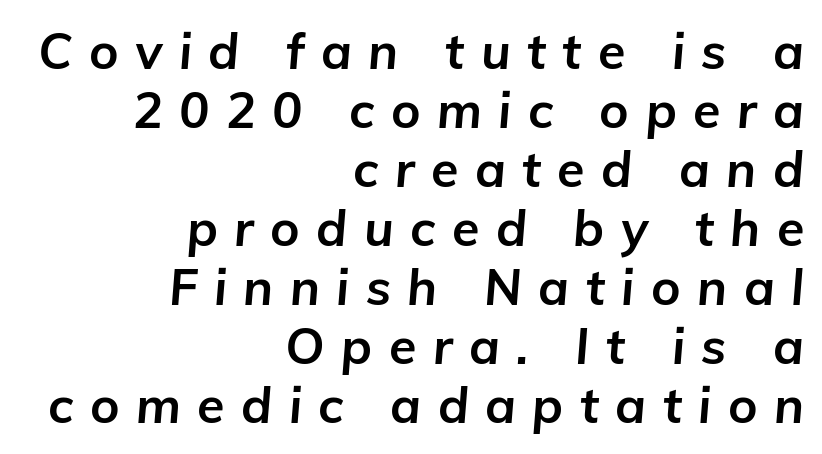
{"italic": "yes", "lean": "right", "slant_degrees": 5, "bold": "yes", "weight": "bold", "width": "normal", "stroke_contrast": "low", "x_height": "medium", "monospaced": "no", "underline": "no", "align": "right", "line_spacing_ratio": 1.18, "letter_spacing": "wide", "letter_spacing_em": 0.33, "glyph_px": 50}
